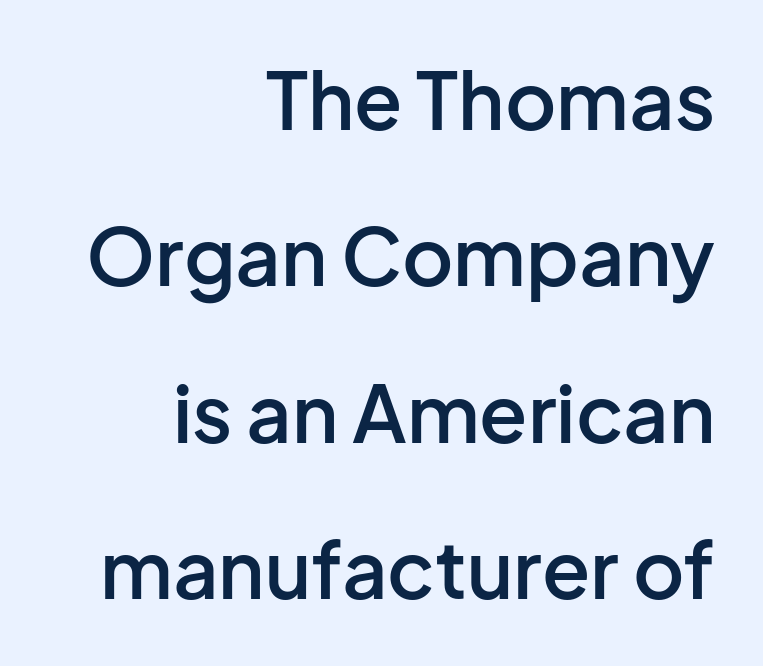
{"serif": "no", "italic": "no", "bold": "semi", "weight": "semibold", "width": "normal", "stroke_contrast": "low", "x_height": "medium", "monospaced": "no", "underline": "no", "align": "right", "line_spacing": "loose", "line_spacing_ratio": 1.98, "letter_spacing": "normal", "letter_spacing_em": 0.0, "glyph_px": 79}
